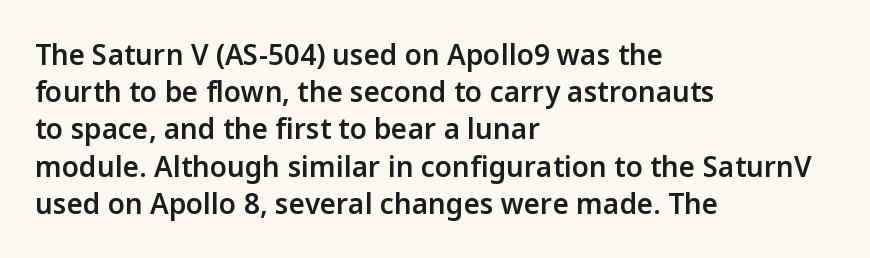
The image shows 28 px semibold sans-serif type, upright; set left-aligned, normal line spacing (1.33x), normal letter spacing, not underlined; low stroke contrast and a medium x-height.
